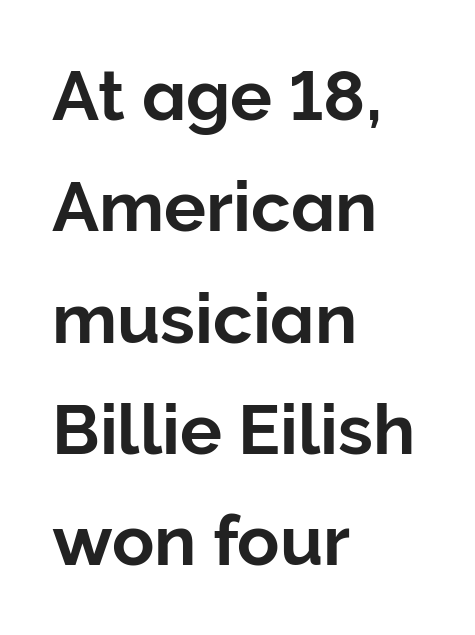
Q: Is the text italic (slanted)? A: No, it is upright.
Q: Is the typeface a serif or a sans-serif typeface? A: Sans-serif.
Q: Is the text underlined? A: No.
Q: How is the paragraph aligned? A: Left-aligned.
Q: Is the spacing between letters normal or unusually wide? A: Normal.
Q: Is the spacing between lines tight, normal or loose? A: Normal.
Q: Width (condensed, normal, or wide)? A: Normal.
Q: Stroke contrast? A: Low.
Q: x-height? A: Medium.
Q: Monospaced? A: No.
